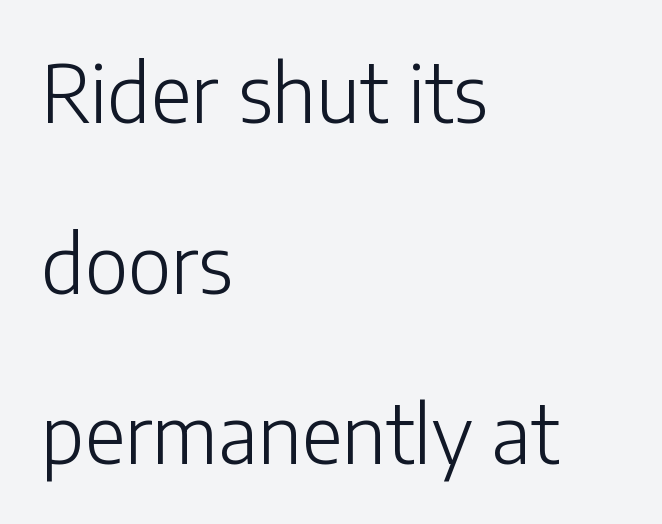
{"serif": "no", "italic": "no", "bold": "no", "weight": "light", "width": "normal", "stroke_contrast": "low", "x_height": "medium", "monospaced": "no", "underline": "no", "align": "left", "line_spacing": "loose", "line_spacing_ratio": 2.16, "letter_spacing": "normal", "letter_spacing_em": 0.0, "glyph_px": 79}
